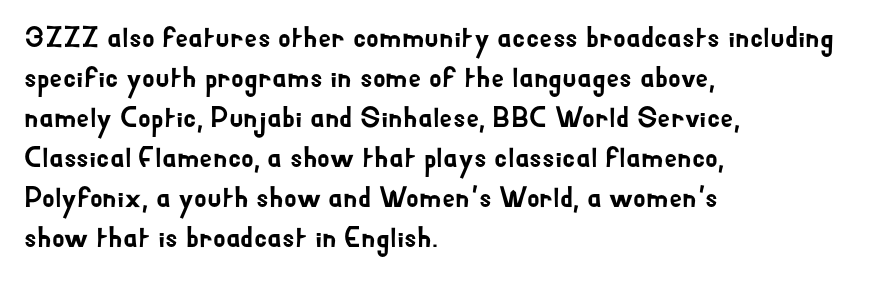
{"serif": "no", "italic": "no", "width": "normal", "stroke_contrast": "low", "x_height": "small", "monospaced": "no", "underline": "no", "align": "left", "line_spacing": "normal", "line_spacing_ratio": 1.38, "letter_spacing": "normal", "letter_spacing_em": 0.0, "glyph_px": 29}
